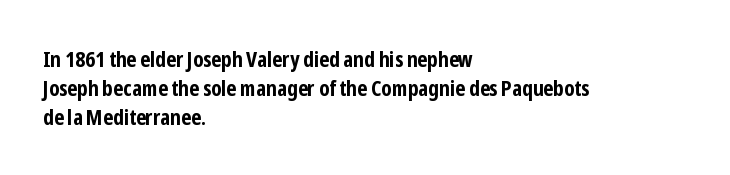
The image shows 22 px bold type, upright; set left-aligned, normal line spacing (1.31x), normal letter spacing, not underlined.
